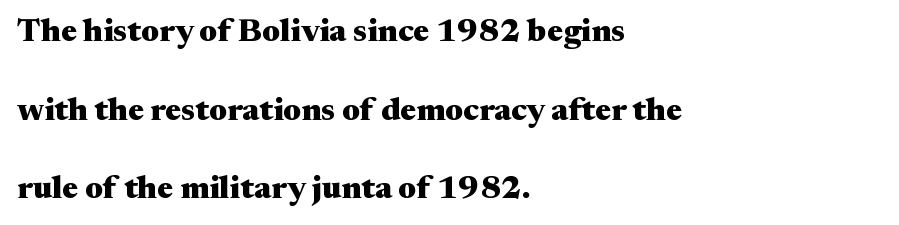
Type without underlining. Loosely led — the rows are spread out. Visually the block forms a straight wall on the left and a jagged coastline on the right. When letters stand straight like this, we call the style roman or upright.
